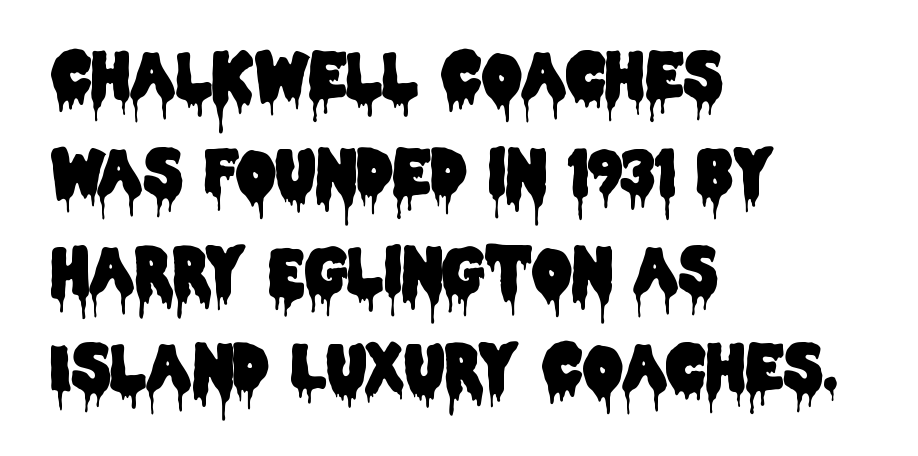
{"serif": "no", "italic": "no", "width": "condensed", "stroke_contrast": "low", "x_height": "large", "monospaced": "no", "underline": "no", "align": "left", "line_spacing": "normal", "line_spacing_ratio": 1.57, "letter_spacing": "normal", "letter_spacing_em": 0.0, "glyph_px": 62}
